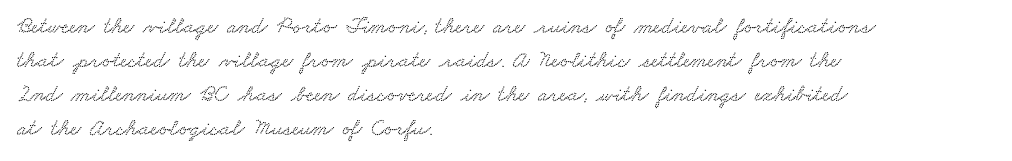
The image shows 23 px text type; set left-aligned, normal line spacing (1.48x), normal letter spacing, not underlined.
